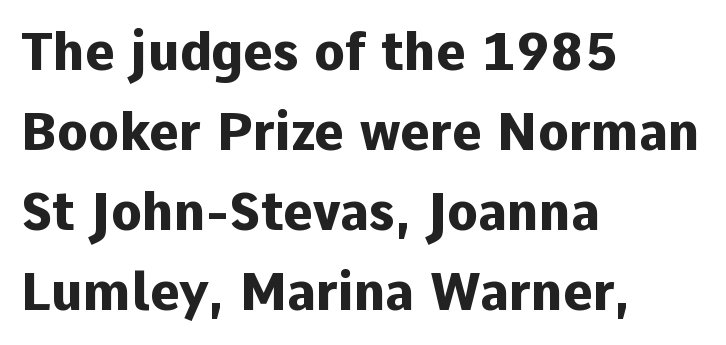
Q: Is the text bold? A: Yes.
Q: Is the text italic (slanted)? A: No, it is upright.
Q: Is the typeface a serif or a sans-serif typeface? A: Sans-serif.
Q: Is the text underlined? A: No.
Q: How is the paragraph aligned? A: Left-aligned.
Q: Is the spacing between letters normal or unusually wide? A: Normal.
Q: Is the spacing between lines tight, normal or loose? A: Normal.
Q: Width (condensed, normal, or wide)? A: Normal.
Q: Stroke contrast? A: Low.
Q: x-height? A: Medium.
Q: Monospaced? A: No.
